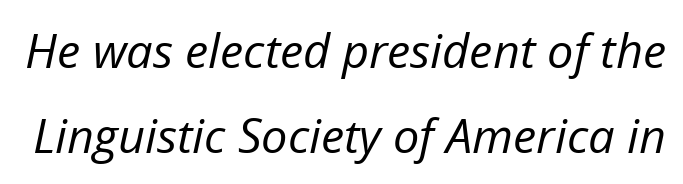
{"italic": "yes", "lean": "right", "slant_degrees": 12, "bold": "no", "weight": "regular", "width": "normal", "stroke_contrast": "low", "x_height": "medium", "monospaced": "no", "underline": "no", "line_spacing_ratio": 1.8, "letter_spacing": "normal", "letter_spacing_em": 0.0, "glyph_px": 47}
